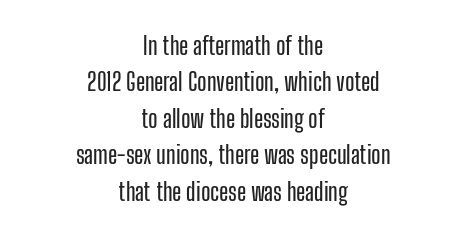
Leading: standard. Any mark beneath the type? The region is blank. Quick note: not italic, upright. Does the copy run flush right? No — it is centered line by line. Nothing unusual about the tracking: characters are spaced as the font intends.
